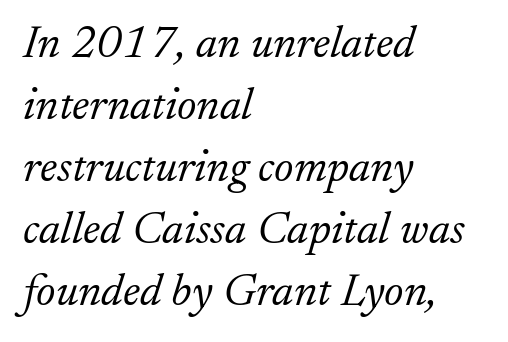
Q: Is the text bold? A: No.
Q: Is the text italic (slanted)? A: Yes, it leans right by about 17 degrees.
Q: Is the typeface a serif or a sans-serif typeface? A: Serif.
Q: Is the text underlined? A: No.
Q: How is the paragraph aligned? A: Left-aligned.
Q: Is the spacing between letters normal or unusually wide? A: Normal.
Q: Is the spacing between lines tight, normal or loose? A: Normal.
Q: Width (condensed, normal, or wide)? A: Normal.
Q: Stroke contrast? A: Low.
Q: x-height? A: Small.
Q: Monospaced? A: No.
